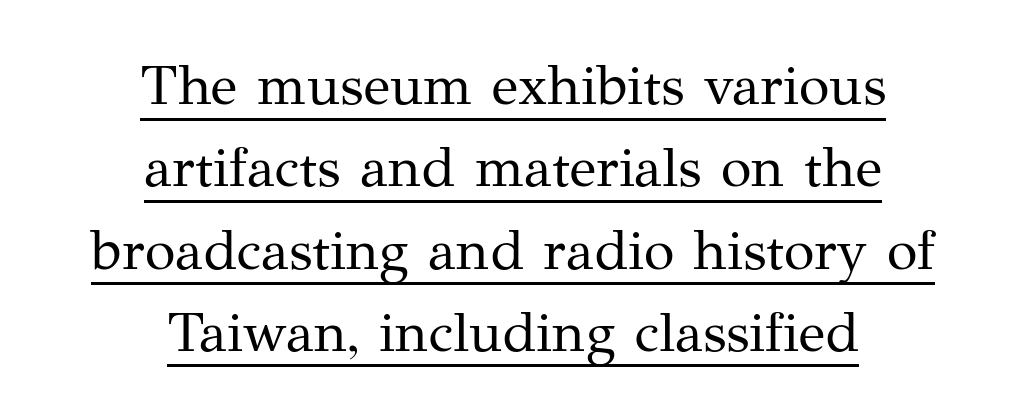
Q: Is the text bold? A: No.
Q: Is the text italic (slanted)? A: No, it is upright.
Q: Is the typeface a serif or a sans-serif typeface? A: Serif.
Q: Is the text underlined? A: Yes.
Q: How is the paragraph aligned? A: Centered.
Q: Is the spacing between letters normal or unusually wide? A: Normal.
Q: Is the spacing between lines tight, normal or loose? A: Normal.
Q: Width (condensed, normal, or wide)? A: Normal.
Q: Stroke contrast? A: Medium.
Q: x-height? A: Medium.
Q: Monospaced? A: No.
